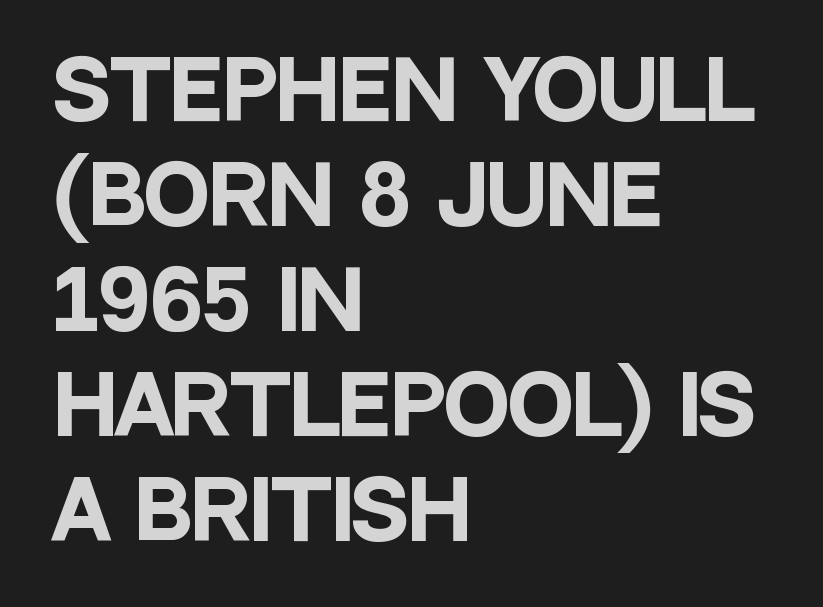
Q: Is the text bold? A: Yes.
Q: Is the text italic (slanted)? A: No, it is upright.
Q: Is the typeface a serif or a sans-serif typeface? A: Sans-serif.
Q: Is the text underlined? A: No.
Q: How is the paragraph aligned? A: Left-aligned.
Q: Is the spacing between letters normal or unusually wide? A: Normal.
Q: Is the spacing between lines tight, normal or loose? A: Normal.
Q: Width (condensed, normal, or wide)? A: Condensed.
Q: Stroke contrast? A: Low.
Q: x-height? A: Large.
Q: Monospaced? A: No.
